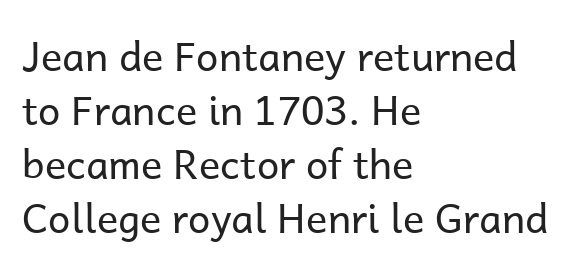
The image shows 40 px regular-weight sans-serif type, upright; set left-aligned, normal line spacing (1.35x), normal letter spacing, not underlined; low stroke contrast and a medium x-height.
